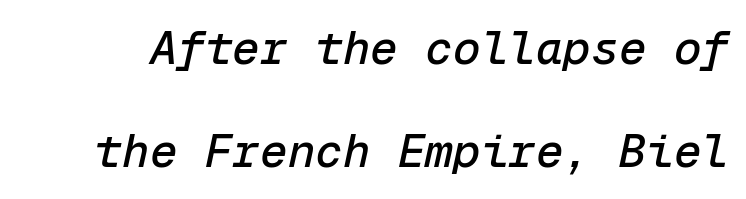
{"italic": "yes", "lean": "right", "slant_degrees": 12, "width": "normal", "stroke_contrast": "low", "x_height": "medium", "monospaced": "yes", "underline": "no", "line_spacing": "loose", "line_spacing_ratio": 2.24, "letter_spacing": "normal", "letter_spacing_em": 0.0, "glyph_px": 46}
